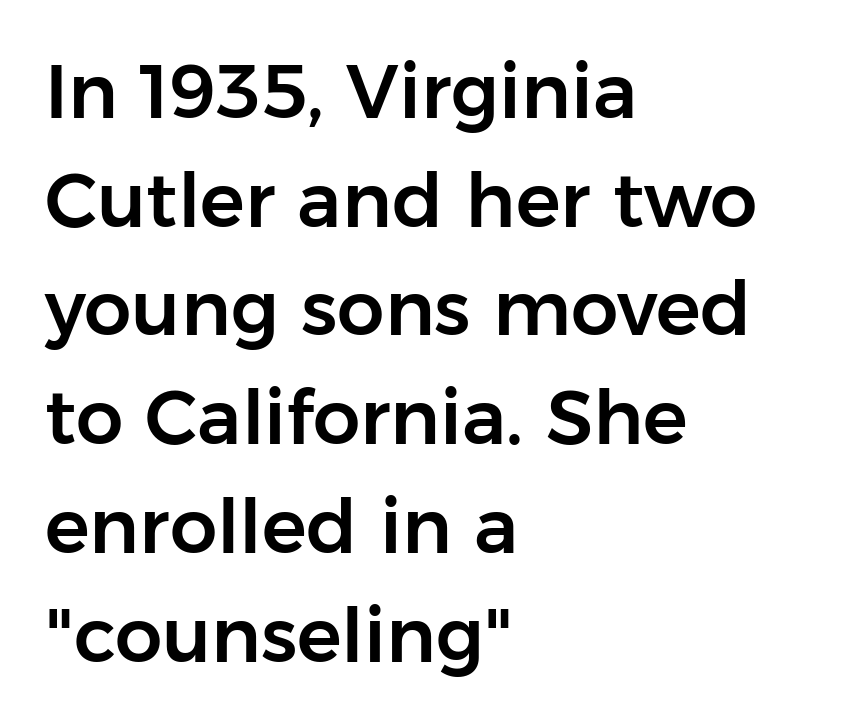
The image shows 75 px sans-serif type, upright; set left-aligned, normal line spacing (1.45x), normal letter spacing, not underlined; low stroke contrast and a medium x-height.
